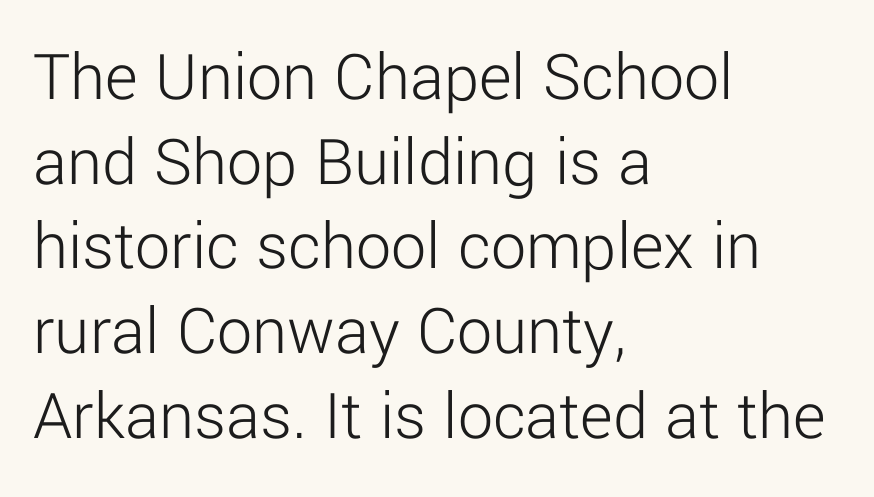
If you drew a ruler down the left edge, every line would touch it. The strokes carry an ordinary text weight at most. When letters stand straight like this, we call the style roman or upright. Note the varied advance widths — an 'i' is clearly narrower than an 'm'. Glyph-to-glyph distance matches everyday printed text. Nothing sits at the stroke ends, so this counts as sans-serif.
